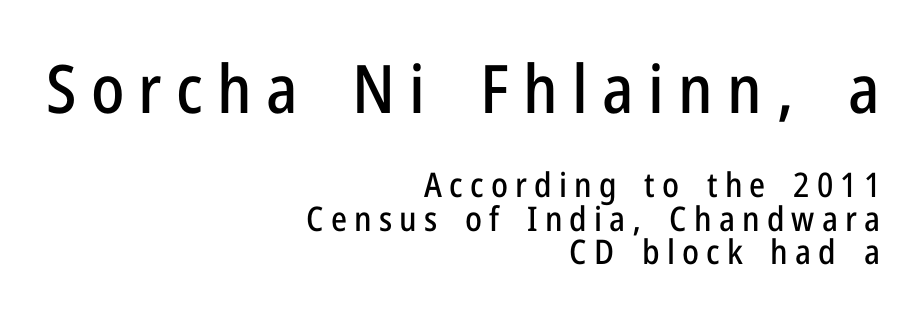
Q: Is the text italic (slanted)? A: No, it is upright.
Q: Is the typeface a serif or a sans-serif typeface? A: Sans-serif.
Q: Is the text underlined? A: No.
Q: How is the paragraph aligned? A: Right-aligned.
Q: Is the spacing between letters normal or unusually wide? A: Unusually wide.
Q: Is the spacing between lines tight, normal or loose? A: Tight.
Q: Which block of text is set in a larger size, the first (top) or the second (bottom)? A: The first (top) one.
Q: Width (condensed, normal, or wide)? A: Condensed.
Q: Stroke contrast? A: Low.
Q: x-height? A: Medium.
Q: Monospaced? A: No.
